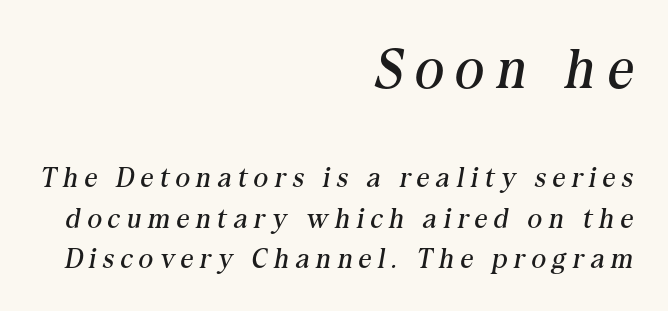
The image shows 56 px regular-weight serif type, italic (leaning right); set right-aligned, normal line spacing (1.44x), unusually wide letter spacing (+0.24 em), not underlined; the first (top) block is 2.0x larger; medium stroke contrast and a medium x-height.
